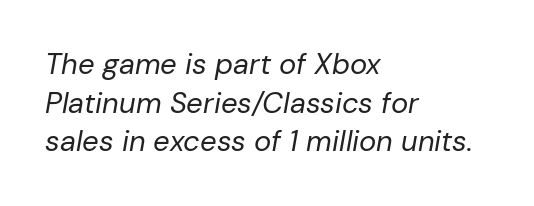
Looks like regular typesetting: each glyph gets only the width it needs. Honestly, the letter spacing is just normal — you wouldn't notice it. Heft: none added — not bold. Visually the block forms a straight wall on the left and a jagged coastline on the right. A bare baseline throughout the passage. The block of text has a typical density, with ordinary space between rows.
